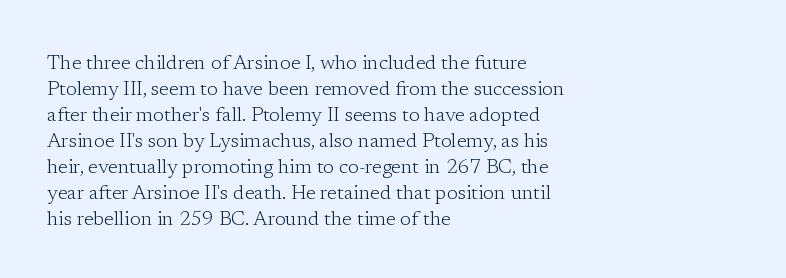
{"italic": "no", "bold": "no", "underline": "no", "align": "left", "line_spacing": "normal", "line_spacing_ratio": 1.3, "letter_spacing": "normal", "letter_spacing_em": 0.0, "glyph_px": 20}
